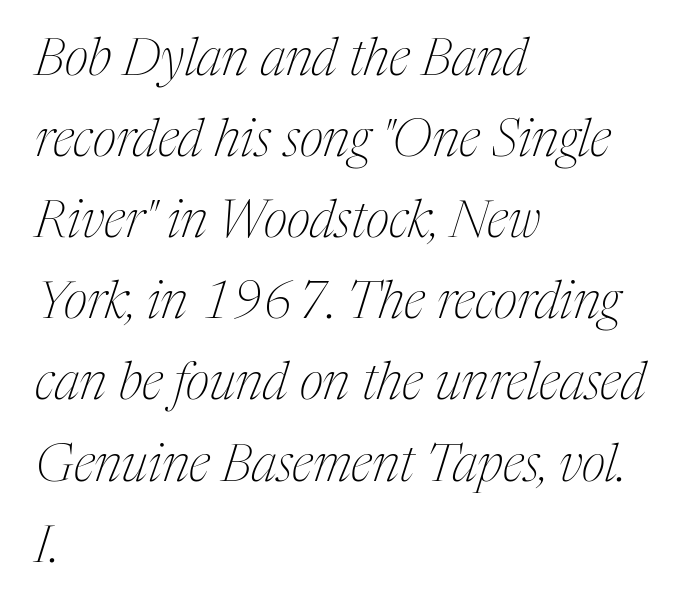
{"serif": "yes", "italic": "yes", "lean": "right", "slant_degrees": 17, "bold": "no", "weight": "thin", "width": "condensed", "stroke_contrast": "medium", "x_height": "medium", "monospaced": "no", "underline": "no", "align": "left", "line_spacing": "normal", "line_spacing_ratio": 1.56, "letter_spacing": "normal", "letter_spacing_em": 0.0, "glyph_px": 52}
